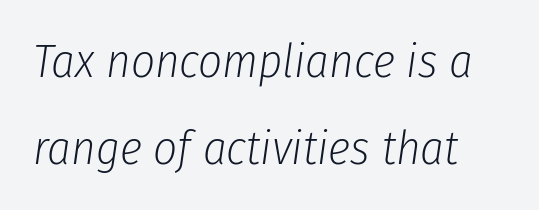
The image shows 47 px light, condensed type, italic (leaning right); set left-aligned, line spacing 1.85x, normal letter spacing, not underlined; low stroke contrast and a medium x-height.
